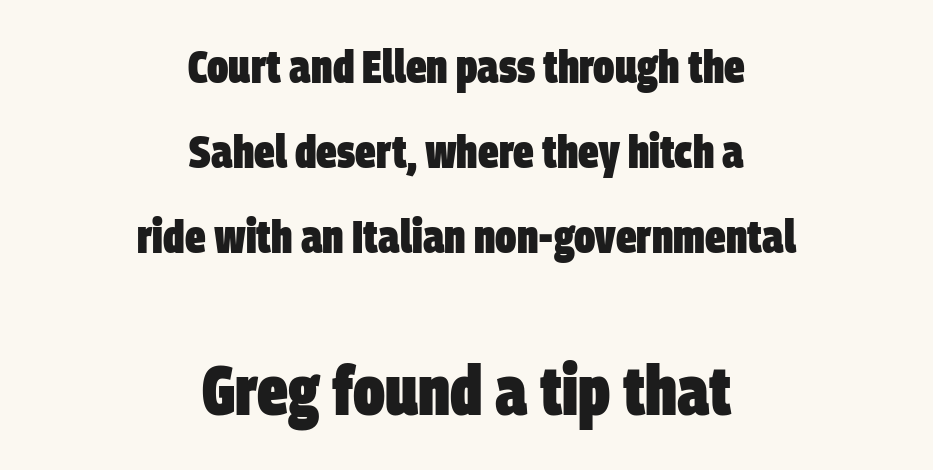
{"serif": "no", "bold": "yes", "weight": "heavy", "width": "condensed", "stroke_contrast": "low", "x_height": "large", "monospaced": "no", "underline": "no", "align": "center", "line_spacing_ratio": 1.85, "letter_spacing": "normal", "letter_spacing_em": 0.0, "larger_block": "second", "size_ratio": 1.5, "glyph_px": 69}
